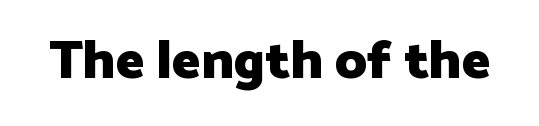
Q: Is the text bold? A: Yes.
Q: Is the text italic (slanted)? A: No, it is upright.
Q: Is the typeface a serif or a sans-serif typeface? A: Sans-serif.
Q: Is the text underlined? A: No.
Q: Is the spacing between letters normal or unusually wide? A: Normal.
Q: Width (condensed, normal, or wide)? A: Normal.
Q: Stroke contrast? A: Low.
Q: x-height? A: Medium.
Q: Monospaced? A: No.
